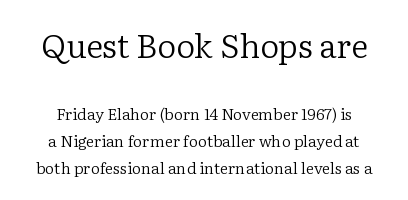
Q: Is the text bold? A: No.
Q: Is the text italic (slanted)? A: No, it is upright.
Q: Is the typeface a serif or a sans-serif typeface? A: Serif.
Q: Is the text underlined? A: No.
Q: How is the paragraph aligned? A: Centered.
Q: Is the spacing between letters normal or unusually wide? A: Normal.
Q: Is the spacing between lines tight, normal or loose? A: Normal.
Q: Which block of text is set in a larger size, the first (top) or the second (bottom)? A: The first (top) one.
Q: Width (condensed, normal, or wide)? A: Normal.
Q: Stroke contrast? A: Low.
Q: x-height? A: Medium.
Q: Monospaced? A: No.
